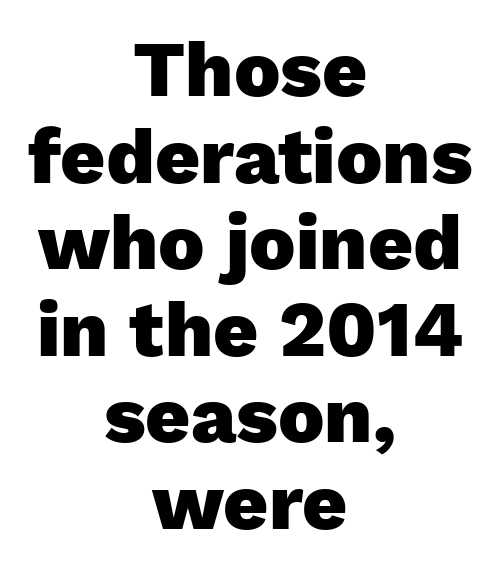
The image shows 78 px heavy sans-serif type, upright; set centered, tight line spacing (1.11x), normal letter spacing, not underlined; low stroke contrast and a medium x-height.
